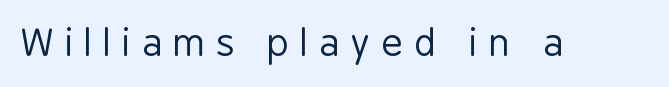
The image shows 37 px regular-weight, condensed sans-serif type, upright; set unusually wide letter spacing (+0.3 em), not underlined; low stroke contrast and a medium x-height.
